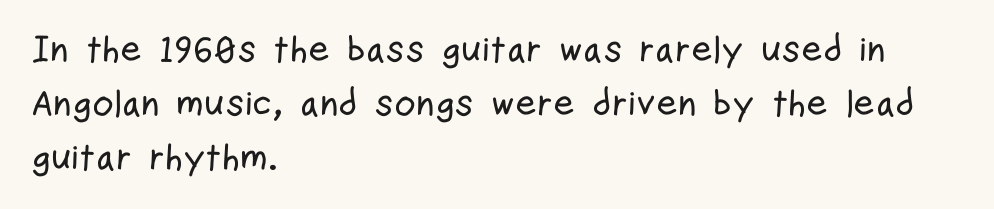
{"serif": "no", "italic": "no", "width": "condensed", "stroke_contrast": "low", "x_height": "medium", "monospaced": "no", "underline": "no", "align": "left", "line_spacing": "normal", "line_spacing_ratio": 1.46, "letter_spacing": "normal", "letter_spacing_em": 0.0, "glyph_px": 37}
